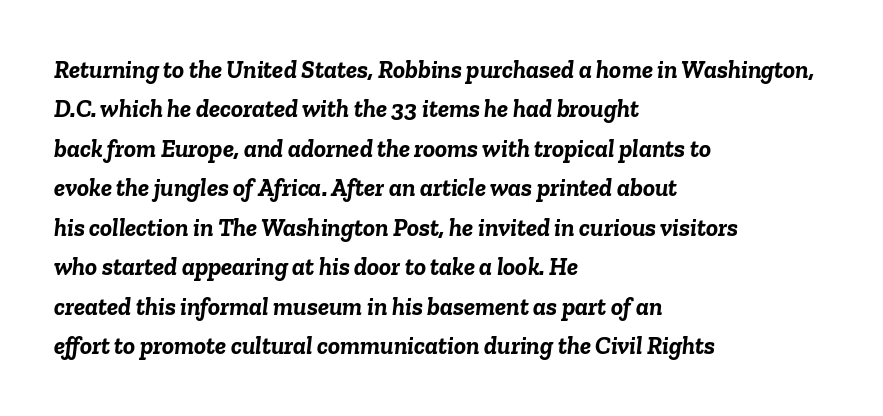
The words here are not underlined. The typography opts for an oblique posture over an upright one. The text block is weighted toward the left margin, trailing off unevenly rightward. A typesetter would call this leading conventional body-copy spacing. Default kerning and tracking; the words read as compact shapes.
